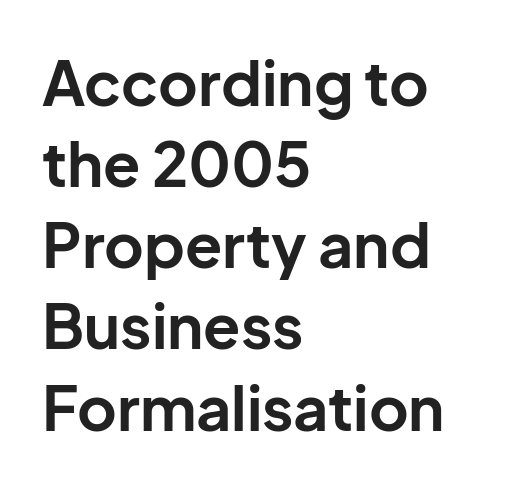
Q: Is the text bold? A: Yes.
Q: Is the text italic (slanted)? A: No, it is upright.
Q: Is the typeface a serif or a sans-serif typeface? A: Sans-serif.
Q: Is the text underlined? A: No.
Q: How is the paragraph aligned? A: Left-aligned.
Q: Is the spacing between letters normal or unusually wide? A: Normal.
Q: Is the spacing between lines tight, normal or loose? A: Normal.
Q: Width (condensed, normal, or wide)? A: Normal.
Q: Stroke contrast? A: Low.
Q: x-height? A: Medium.
Q: Monospaced? A: No.
